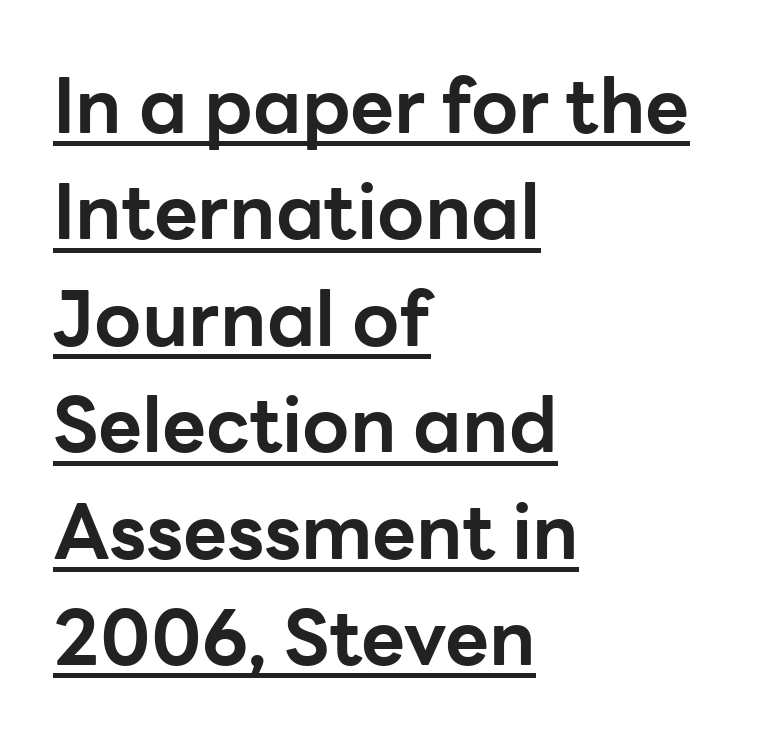
Q: Is the text bold? A: Yes.
Q: Is the text italic (slanted)? A: No, it is upright.
Q: Is the typeface a serif or a sans-serif typeface? A: Sans-serif.
Q: Is the text underlined? A: Yes.
Q: How is the paragraph aligned? A: Left-aligned.
Q: Is the spacing between letters normal or unusually wide? A: Normal.
Q: Is the spacing between lines tight, normal or loose? A: Normal.
Q: Width (condensed, normal, or wide)? A: Normal.
Q: Stroke contrast? A: Low.
Q: x-height? A: Medium.
Q: Monospaced? A: No.
